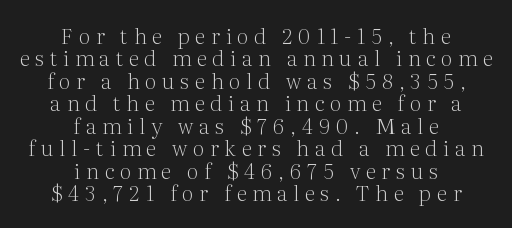
The image shows 21 px text type, upright; set centered, tight line spacing (1.07x), unusually wide letter spacing (+0.28 em), not underlined.
